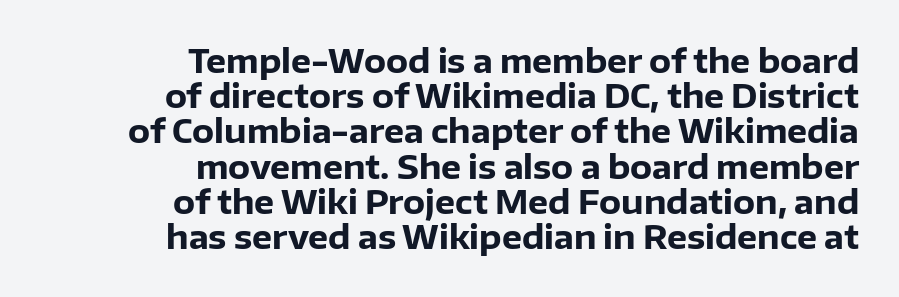
{"serif": "no", "italic": "no", "bold": "yes", "weight": "heavy", "width": "normal", "stroke_contrast": "low", "x_height": "medium", "monospaced": "no", "underline": "no", "align": "right", "line_spacing": "tight", "line_spacing_ratio": 1.1, "letter_spacing": "normal", "letter_spacing_em": 0.0, "glyph_px": 32}
